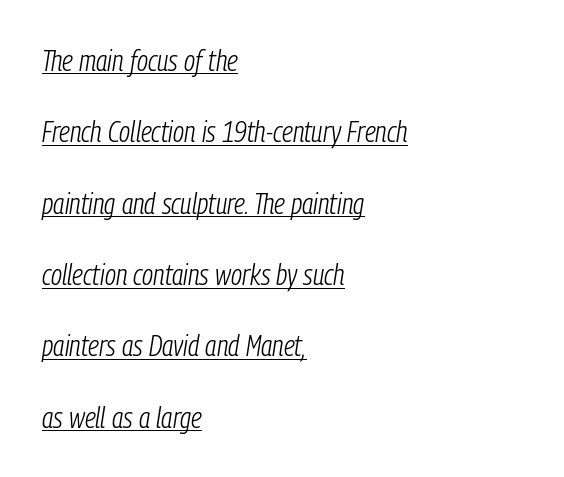
{"italic": "yes", "lean": "right", "slant_degrees": 9, "bold": "no", "weight": "light", "width": "condensed", "stroke_contrast": "low", "x_height": "medium", "monospaced": "no", "underline": "yes", "align": "left", "line_spacing": "loose", "line_spacing_ratio": 2.46, "letter_spacing": "normal", "letter_spacing_em": 0.0, "glyph_px": 29}
